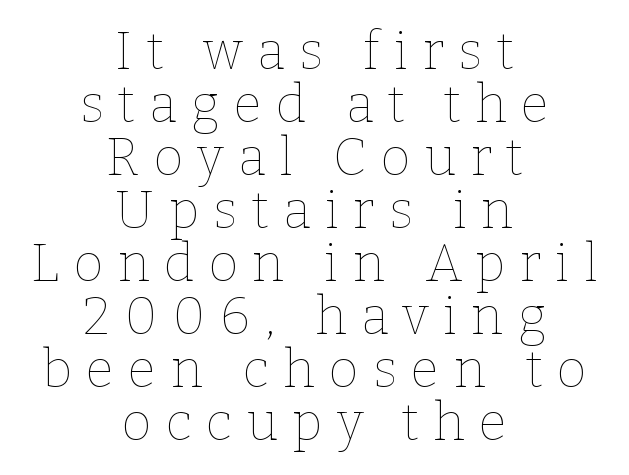
Q: Is the text bold? A: No.
Q: Is the text italic (slanted)? A: No, it is upright.
Q: Is the text underlined? A: No.
Q: How is the paragraph aligned? A: Centered.
Q: Is the spacing between letters normal or unusually wide? A: Unusually wide.
Q: Is the spacing between lines tight, normal or loose? A: Tight.
Q: Width (condensed, normal, or wide)? A: Normal.
Q: Stroke contrast? A: Low.
Q: x-height? A: Medium.
Q: Monospaced? A: No.
